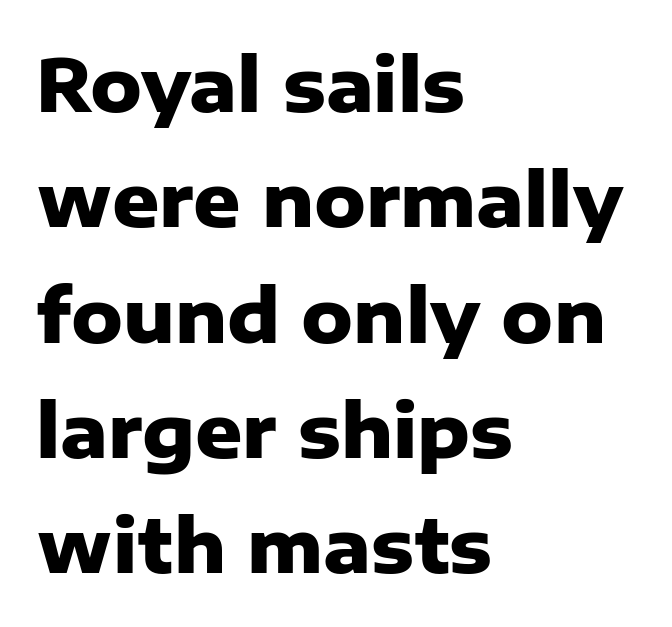
The type is set solid horizontally, with unmodified tracking. Think of a printed novel: that variable character pitch is what you see here. Beneath every word, the page is bare. In CSS terms this would be text-align: left.
